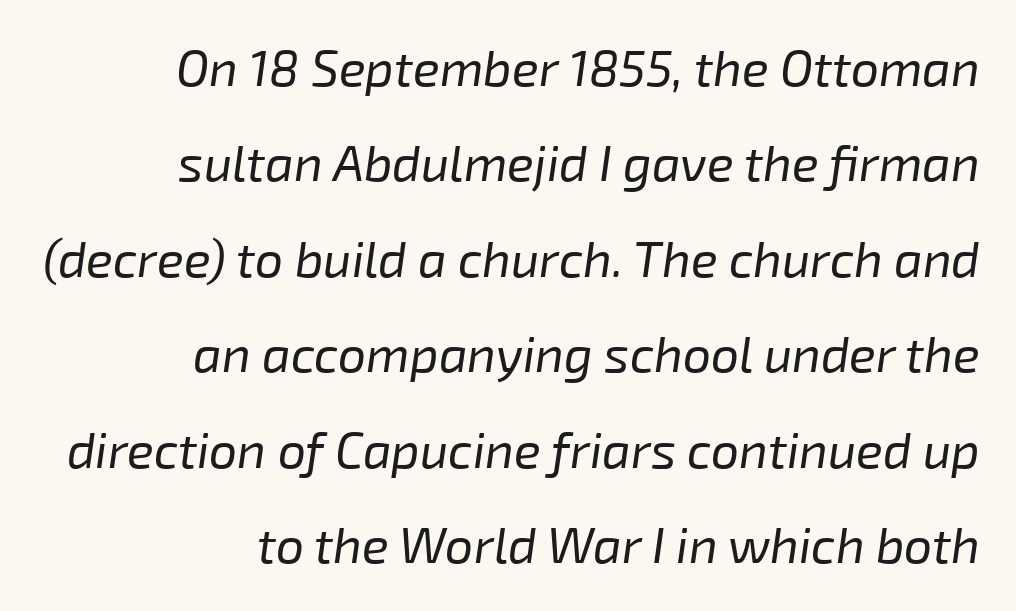
{"italic": "yes", "lean": "right", "slant_degrees": 8, "bold": "no", "weight": "regular", "width": "normal", "stroke_contrast": "low", "x_height": "medium", "monospaced": "no", "underline": "no", "align": "right", "line_spacing": "loose", "line_spacing_ratio": 1.91, "letter_spacing": "normal", "letter_spacing_em": 0.0, "glyph_px": 50}
